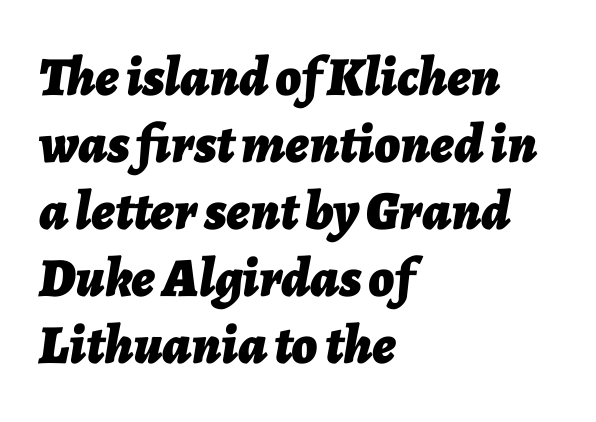
Q: Is the text bold? A: Yes.
Q: Is the text italic (slanted)? A: Yes, it leans right by about 7 degrees.
Q: Is the text underlined? A: No.
Q: How is the paragraph aligned? A: Left-aligned.
Q: Is the spacing between letters normal or unusually wide? A: Normal.
Q: Width (condensed, normal, or wide)? A: Normal.
Q: Stroke contrast? A: Low.
Q: x-height? A: Medium.
Q: Monospaced? A: No.
